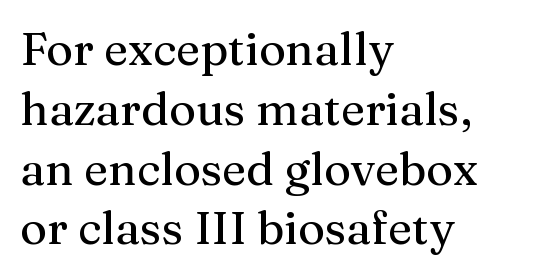
The image shows 46 px serif type, upright; set left-aligned, normal line spacing (1.3x), normal letter spacing, not underlined; medium stroke contrast and a medium x-height.
